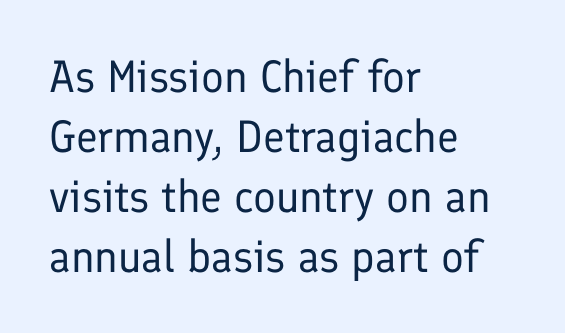
Is the stroke heavy? The answer is a plain regular-or-lighter. Plain, unruled lines of type. A normal amount of white space separates one row of letters from the next. When letters stand straight like this, we call the style roman or upright. Note the varied advance widths — an 'i' is clearly narrower than an 'm'. Line beginnings align vertically; line endings do not.
